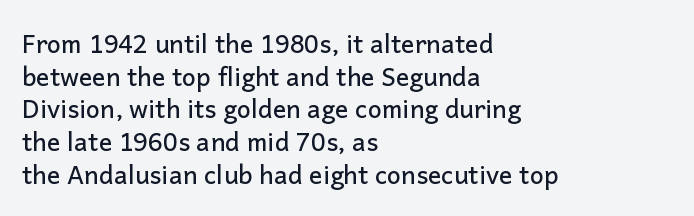
Q: Is the text italic (slanted)? A: No, it is upright.
Q: Is the text underlined? A: No.
Q: How is the paragraph aligned? A: Left-aligned.
Q: Is the spacing between letters normal or unusually wide? A: Normal.
Q: Is the spacing between lines tight, normal or loose? A: Normal.
